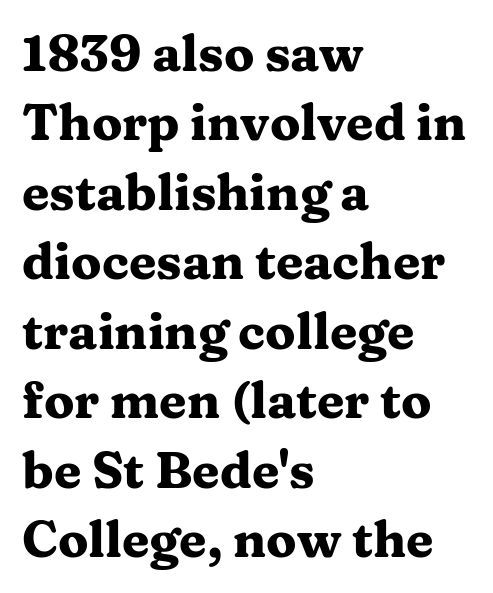
The image shows 50 px heavy, wide serif type, upright; set left-aligned, normal line spacing (1.39x), normal letter spacing, not underlined; medium stroke contrast and a medium x-height.
